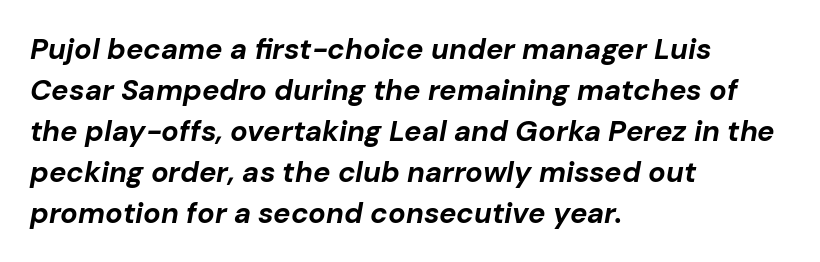
{"italic": "yes", "lean": "right", "slant_degrees": 10, "bold": "yes", "weight": "bold", "width": "normal", "stroke_contrast": "low", "x_height": "medium", "monospaced": "no", "underline": "no", "align": "left", "line_spacing": "normal", "line_spacing_ratio": 1.41, "letter_spacing": "normal", "letter_spacing_em": 0.0, "glyph_px": 29}
